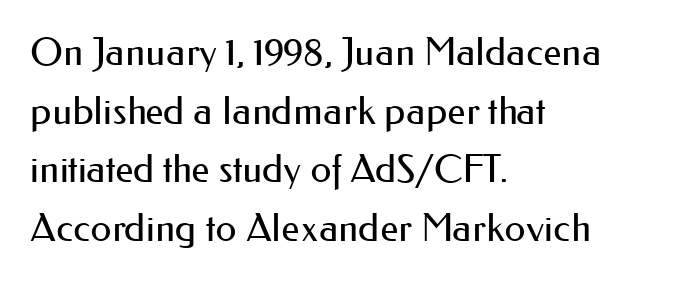
Q: Is the text bold? A: No.
Q: Is the text italic (slanted)? A: No, it is upright.
Q: Is the typeface a serif or a sans-serif typeface? A: Sans-serif.
Q: Is the text underlined? A: No.
Q: How is the paragraph aligned? A: Left-aligned.
Q: Is the spacing between letters normal or unusually wide? A: Normal.
Q: Is the spacing between lines tight, normal or loose? A: Normal.
Q: Width (condensed, normal, or wide)? A: Normal.
Q: Stroke contrast? A: Medium.
Q: x-height? A: Small.
Q: Monospaced? A: No.
